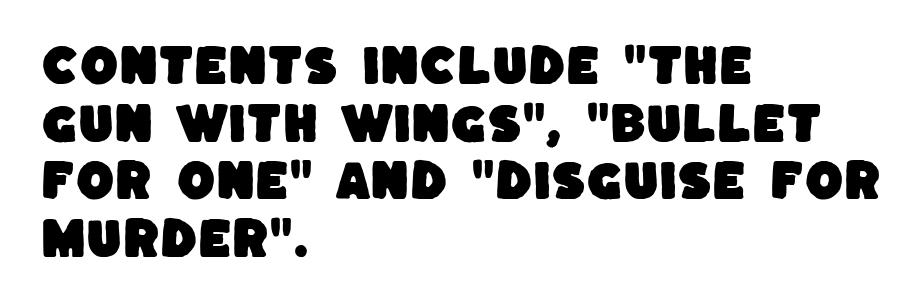
{"serif": "no", "width": "normal", "stroke_contrast": "low", "x_height": "large", "monospaced": "no", "underline": "no", "align": "left", "line_spacing": "normal", "line_spacing_ratio": 1.31, "letter_spacing": "normal", "letter_spacing_em": 0.0, "glyph_px": 44}
